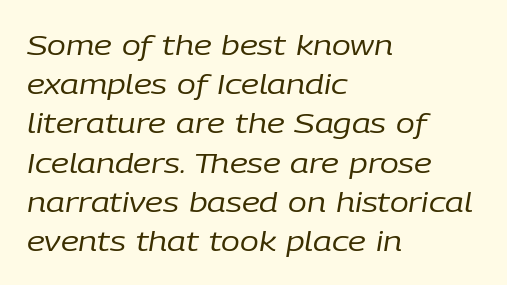
Q: Is the text bold? A: No.
Q: Is the text italic (slanted)? A: Yes, it leans right by about 9 degrees.
Q: Is the text underlined? A: No.
Q: How is the paragraph aligned? A: Left-aligned.
Q: Is the spacing between letters normal or unusually wide? A: Normal.
Q: Is the spacing between lines tight, normal or loose? A: Normal.
Q: Width (condensed, normal, or wide)? A: Normal.
Q: Stroke contrast? A: Low.
Q: x-height? A: Medium.
Q: Monospaced? A: No.
